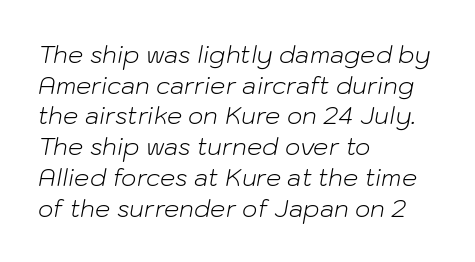
{"italic": "yes", "lean": "right", "slant_degrees": 10, "bold": "no", "underline": "no", "align": "left", "line_spacing": "normal", "line_spacing_ratio": 1.28, "letter_spacing": "normal", "letter_spacing_em": 0.0, "glyph_px": 24}
